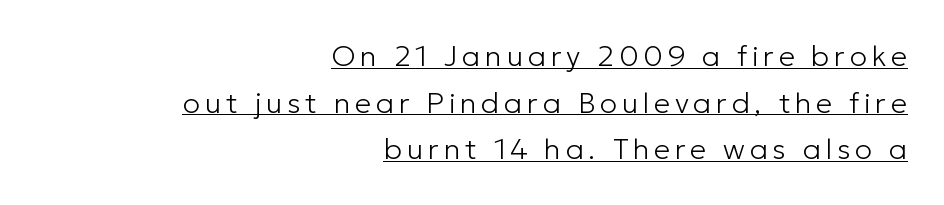
The letters advance in unequal steps, a hallmark of proportional type. The paragraph has a hard right edge and a soft left edge. Looks like someone drew a line under every word here. Vertically, the passage feels balanced, rows spaced as you'd expect.
